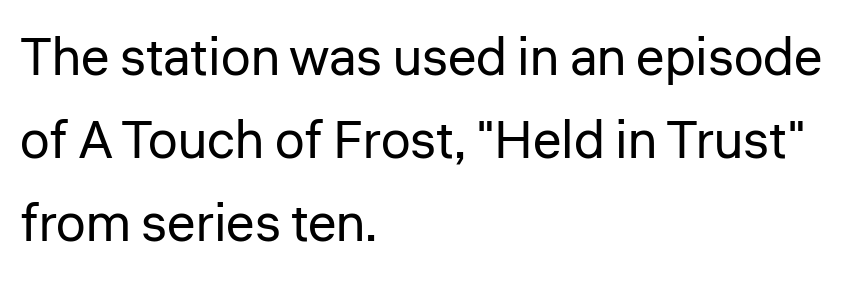
{"serif": "no", "italic": "no", "bold": "no", "weight": "regular", "width": "normal", "stroke_contrast": "low", "x_height": "medium", "monospaced": "no", "underline": "no", "align": "left", "line_spacing": "normal", "line_spacing_ratio": 1.57, "letter_spacing": "normal", "letter_spacing_em": 0.0, "glyph_px": 53}
